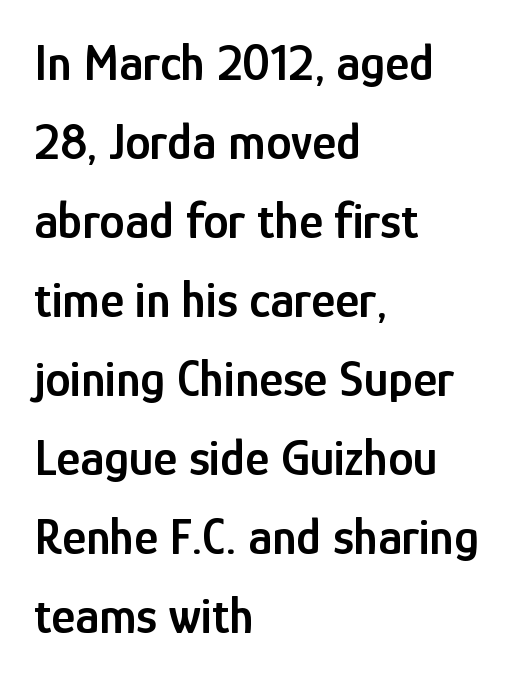
The rendering uses a moderate line-height, typical for paragraphs. Every stem runs plumb, perpendicular to the baseline. Characters follow at the spacing the type designer built in. Strokes here are thickened, but only to semibold level. A typesetter would call this proportional, since set widths differ per character.
